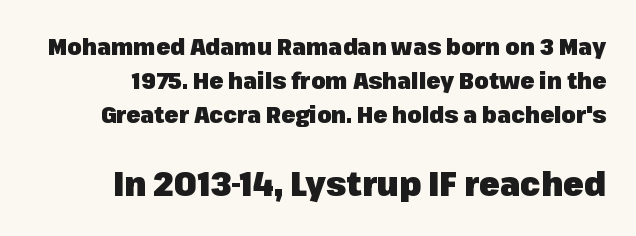
{"serif": "no", "italic": "no", "bold": "yes", "weight": "heavy", "width": "normal", "stroke_contrast": "low", "x_height": "medium", "monospaced": "no", "underline": "no", "line_spacing": "normal", "line_spacing_ratio": 1.47, "letter_spacing": "normal", "letter_spacing_em": 0.0, "larger_block": "second", "size_ratio": 1.48, "glyph_px": 34}
